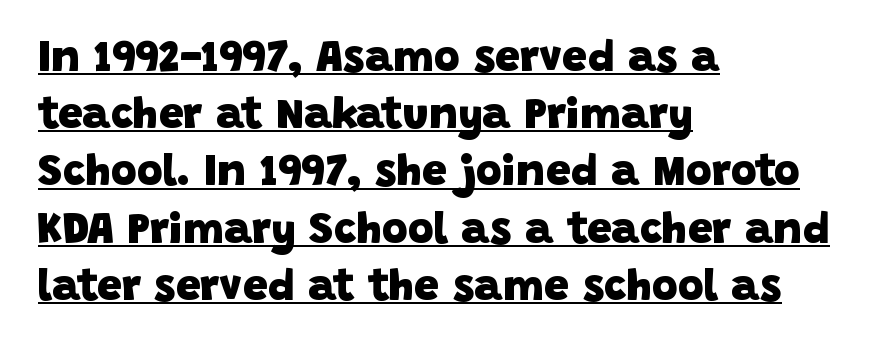
The image shows 44 px heavy sans-serif type; set left-aligned, normal line spacing (1.3x), normal letter spacing, underlined; low stroke contrast and a large x-height.
